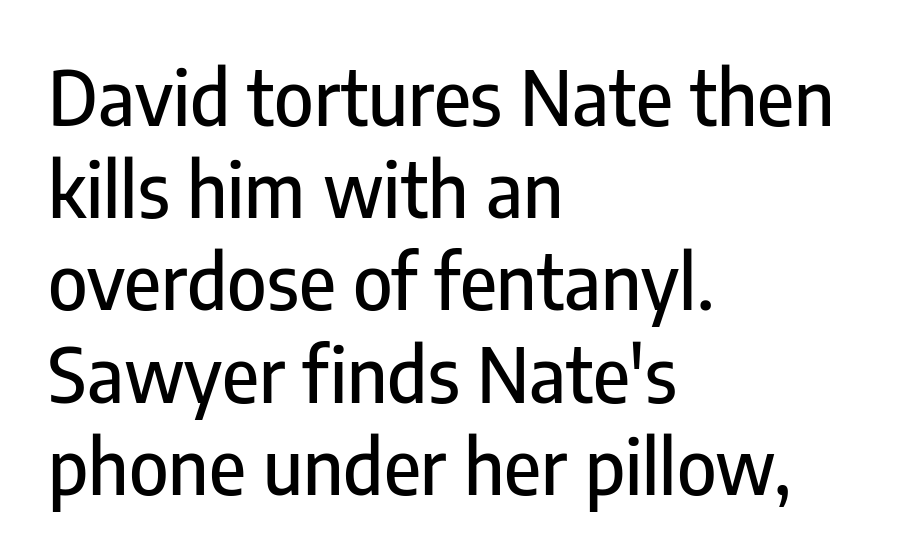
Q: Is the text italic (slanted)? A: No, it is upright.
Q: Is the typeface a serif or a sans-serif typeface? A: Sans-serif.
Q: Is the text underlined? A: No.
Q: How is the paragraph aligned? A: Left-aligned.
Q: Is the spacing between letters normal or unusually wide? A: Normal.
Q: Width (condensed, normal, or wide)? A: Condensed.
Q: Stroke contrast? A: Low.
Q: x-height? A: Medium.
Q: Monospaced? A: No.
